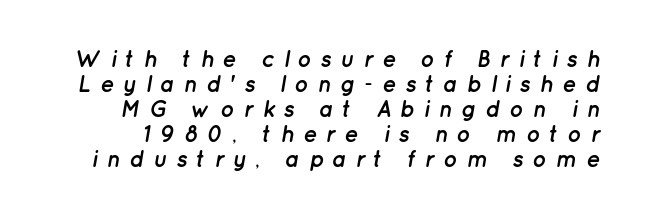
Q: Is the text bold? A: Yes.
Q: Is the text italic (slanted)? A: Yes, it leans right by about 12 degrees.
Q: Is the text underlined? A: No.
Q: Is the spacing between letters normal or unusually wide? A: Unusually wide.
Q: Is the spacing between lines tight, normal or loose? A: Tight.
